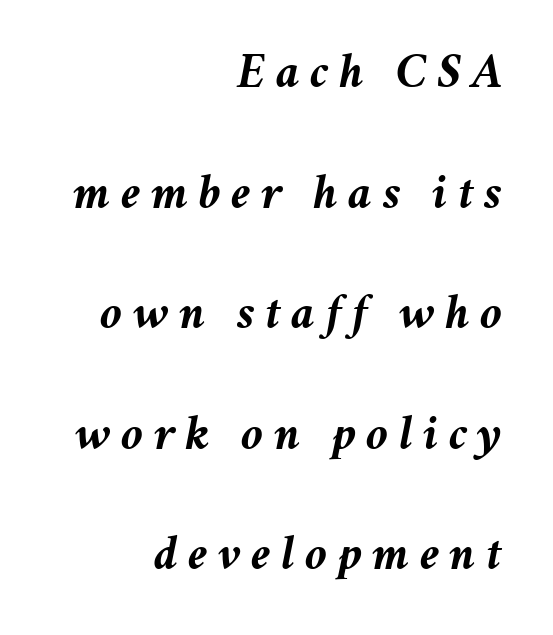
A typesetter would call this heavily tracked-out type. Characters are canted at an angle relative to the baseline's perpendicular. In terms of leading, this rendering errs on the spacious side. Students, this is bold: see how much ink each stroke carries. Letters rest on an invisible, unmarked baseline. Note the varied advance widths — an 'i' is clearly narrower than an 'm'.
